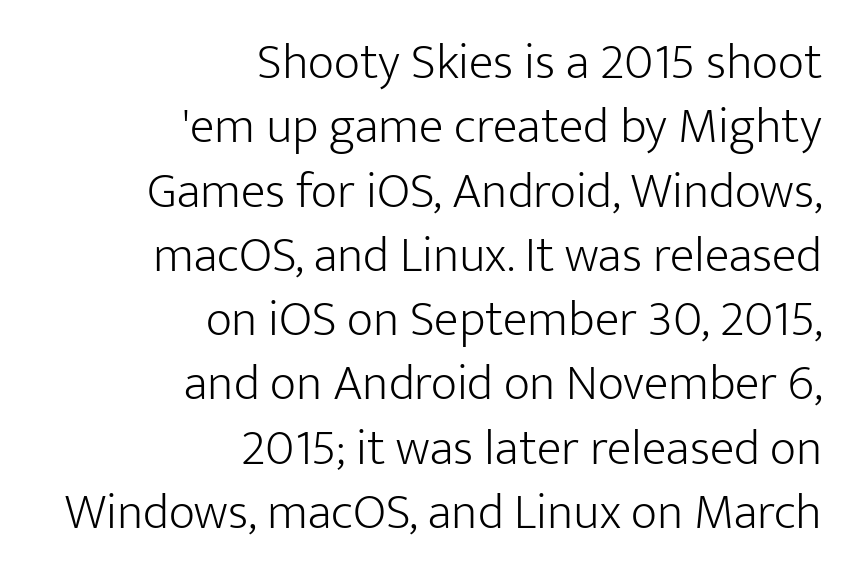
{"serif": "no", "italic": "no", "bold": "no", "weight": "light", "width": "normal", "stroke_contrast": "low", "x_height": "medium", "monospaced": "no", "underline": "no", "align": "right", "line_spacing": "normal", "line_spacing_ratio": 1.26, "letter_spacing": "normal", "letter_spacing_em": 0.0, "glyph_px": 51}
